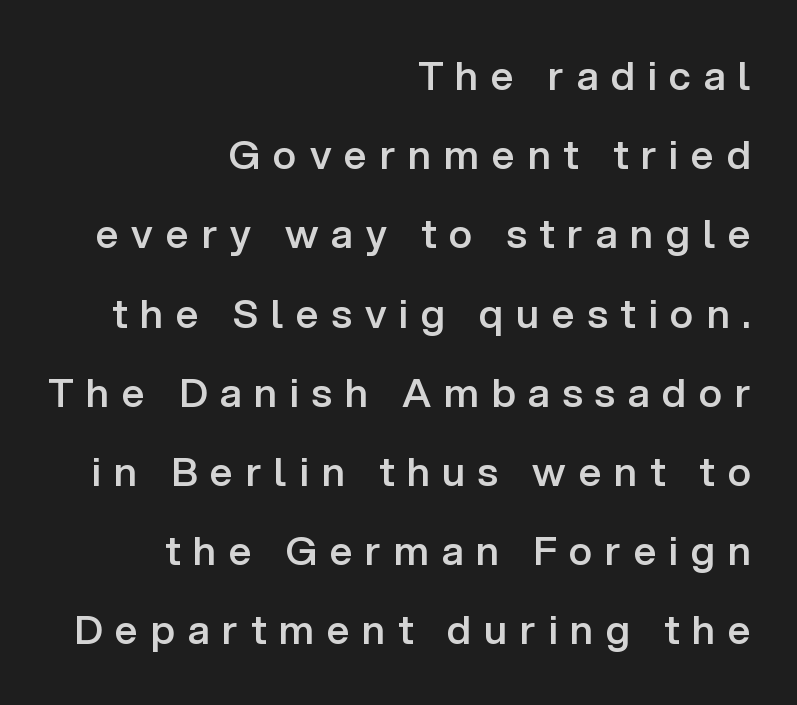
Loose tracking; the words dissolve into strings of separated letters. Regarding leading, the lines here are spaced well apart. Looks like regular typesetting: each glyph gets only the width it needs. Reading down the block, your eye finds every line finishing at a fixed right position. The passage shown is semibold, sitting just below true bold. The specimen reads as upright at a glance.
